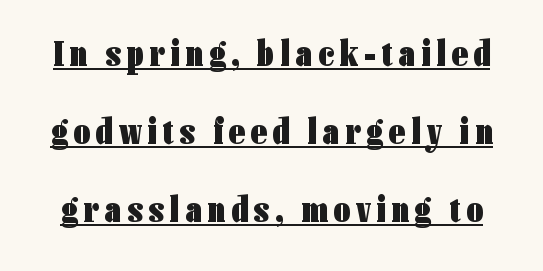
Horizontal bands of white between lines are thick stripes. Character widths vary here, with narrow letters taking less room than wide ones. Set as a true bold cut, around the 700 mark. The font family rendered here belongs to the sans-serif group.
